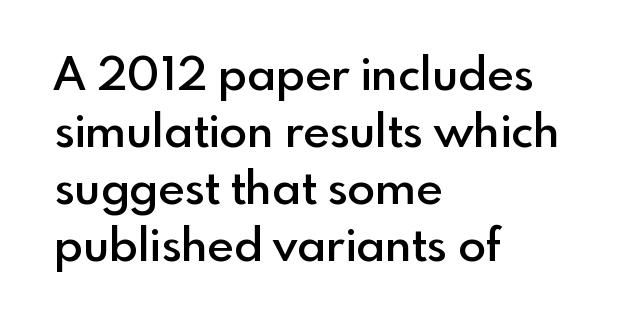
{"serif": "no", "italic": "no", "bold": "semi", "weight": "semibold", "width": "normal", "x_height": "small", "monospaced": "no", "underline": "no", "align": "left", "line_spacing_ratio": 1.24, "letter_spacing": "normal", "letter_spacing_em": 0.0, "glyph_px": 46}
